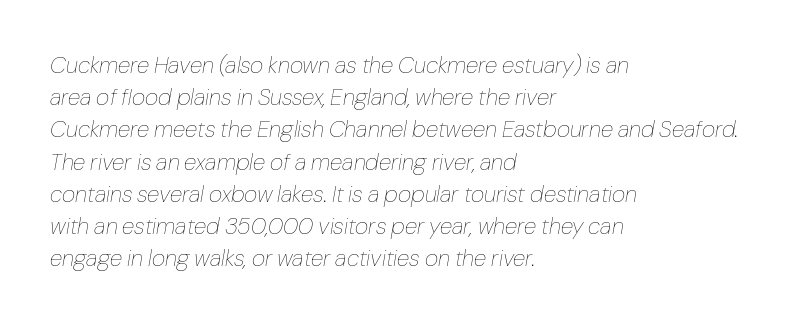
The image shows 23 px text type, italic (leaning right); set left-aligned, normal line spacing (1.4x), normal letter spacing, not underlined.
